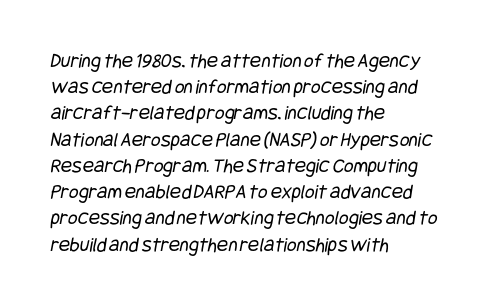
Weight: regular or lighter. One-word summary of the alignment: left. In terms of leading, this rendering sits right in the middle. The horizontal fit of the characters is conventional and even.
